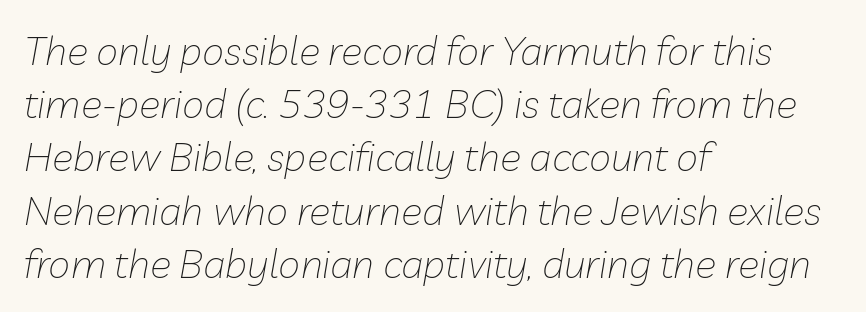
Stems here are at most as thick as an everyday book face. Caption: multi-line text, flush left, ragged right. The strip under each line holds only bare page. This is oblique type, the kind used for emphasis or titles. Quick note: interline space is typical.
